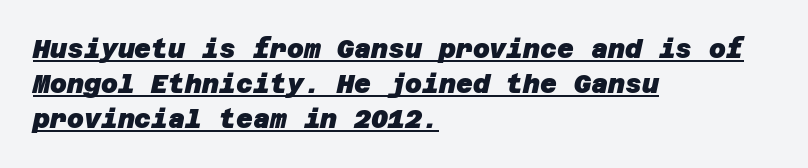
Q: Is the text bold? A: Yes.
Q: Is the text underlined? A: Yes.
Q: How is the paragraph aligned? A: Left-aligned.
Q: Is the spacing between letters normal or unusually wide? A: Normal.
Q: Is the spacing between lines tight, normal or loose? A: Normal.
